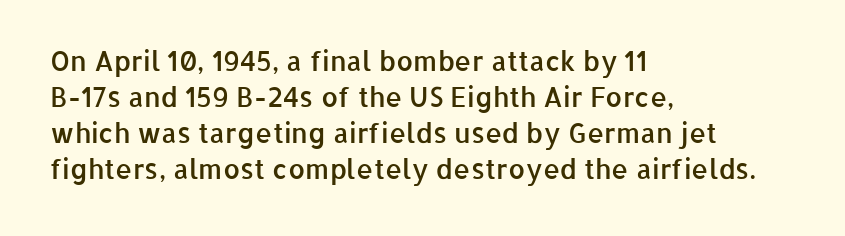
Does extra space separate the letters? No, they use regular spacing. Evenly set lines give the paragraph a standard silhouette. Nobody drew a line under any word here. Notice the strokes are somewhat thickened but not fully heavy: this is a semibold. Layout note: lines flush left.
